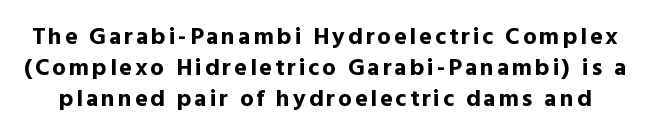
The image shows 24 px bold type, upright; set normal line spacing (1.29x), not underlined.
